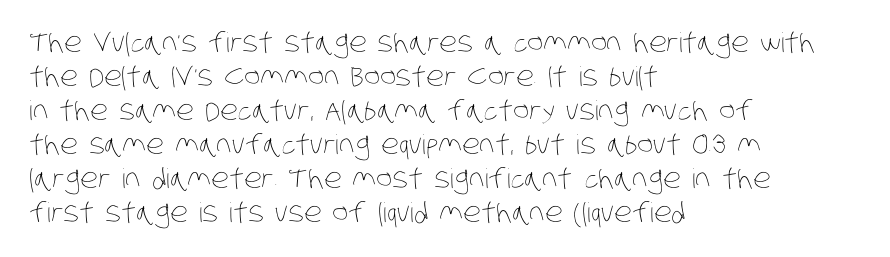
{"bold": "no", "underline": "no", "align": "left", "line_spacing": "normal", "line_spacing_ratio": 1.26, "letter_spacing": "normal", "letter_spacing_em": 0.0, "glyph_px": 27}
